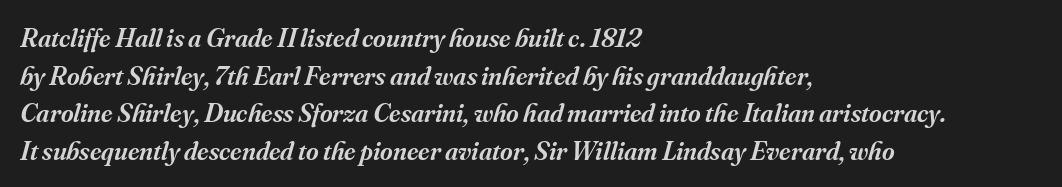
The image shows 27 px text type, italic (leaning right); set left-aligned, normal line spacing (1.39x), normal letter spacing, not underlined.
